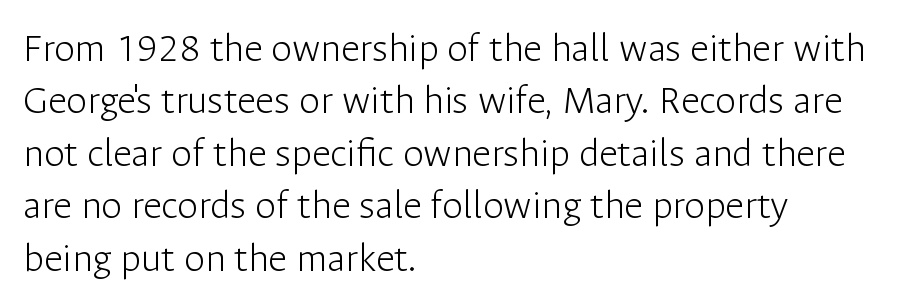
Look at the tracking — it's just the regular setting, nothing added. Each stroke keeps to a modest, everyday thickness or less. The baseline area is clear. A typesetter would call this proportional, since set widths differ per character. The vertical gap from one line to the next is medium. The rendering shows plain stroke endings on the letterforms — a sans-serif design.
